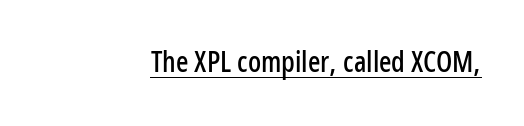
{"serif": "no", "italic": "no", "width": "condensed", "stroke_contrast": "low", "x_height": "medium", "monospaced": "no", "underline": "yes", "letter_spacing": "normal", "letter_spacing_em": 0.0, "glyph_px": 29}
